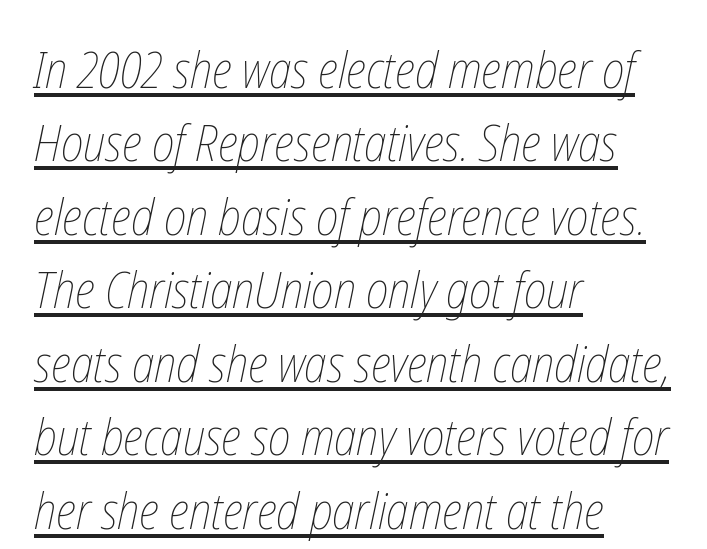
{"bold": "no", "weight": "thin", "width": "condensed", "stroke_contrast": "low", "x_height": "medium", "monospaced": "no", "underline": "yes", "align": "left", "line_spacing": "normal", "line_spacing_ratio": 1.47, "letter_spacing": "normal", "letter_spacing_em": 0.0, "glyph_px": 50}
